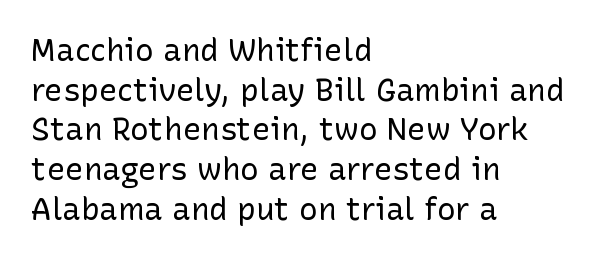
{"serif": "no", "italic": "no", "bold": "no", "weight": "regular", "width": "normal", "stroke_contrast": "low", "x_height": "medium", "monospaced": "no", "underline": "no", "align": "left", "line_spacing": "normal", "line_spacing_ratio": 1.28, "letter_spacing": "normal", "letter_spacing_em": 0.0, "glyph_px": 31}
